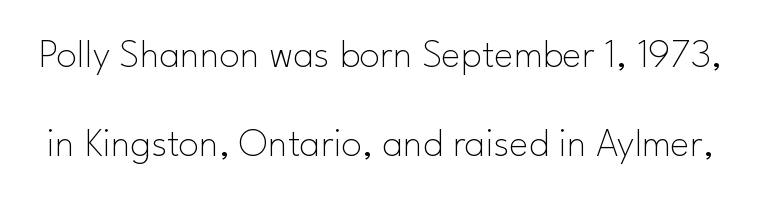
The image shows 41 px thin sans-serif type, upright; set loose line spacing (2.17x), normal letter spacing, not underlined; low stroke contrast and a small x-height.
